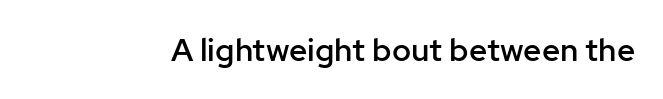
Ordinary non-slanted type is in use. You could not count columns in this text — the font is proportionally spaced. A sans-serif font was chosen for this passage. Stems and bowls a touch heavier than normal — semibold.
